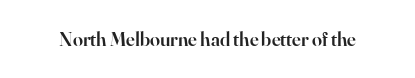
The image shows 20 px text type, upright; set normal letter spacing, not underlined.
